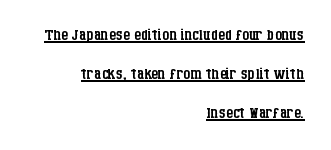
The image shows 22 px text type, upright; set right-aligned, line spacing 1.77x, normal letter spacing, underlined.
